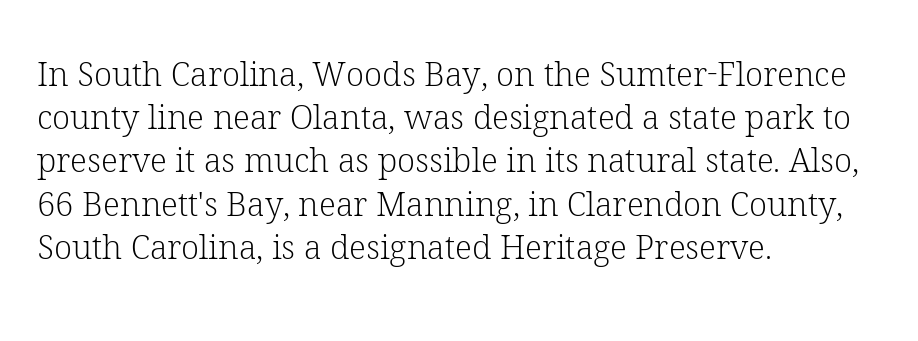
Q: Is the text bold? A: No.
Q: Is the text italic (slanted)? A: No, it is upright.
Q: Is the typeface a serif or a sans-serif typeface? A: Serif.
Q: Is the text underlined? A: No.
Q: How is the paragraph aligned? A: Left-aligned.
Q: Is the spacing between letters normal or unusually wide? A: Normal.
Q: Is the spacing between lines tight, normal or loose? A: Normal.
Q: Width (condensed, normal, or wide)? A: Normal.
Q: Stroke contrast? A: Low.
Q: x-height? A: Medium.
Q: Monospaced? A: No.
